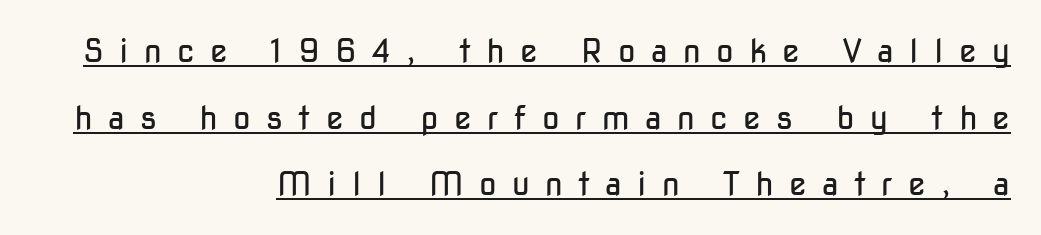
{"serif": "no", "italic": "no", "bold": "no", "weight": "regular", "width": "condensed", "stroke_contrast": "low", "x_height": "medium", "monospaced": "no", "underline": "yes", "align": "right", "line_spacing": "loose", "line_spacing_ratio": 2.08, "letter_spacing": "wide", "letter_spacing_em": 0.48, "glyph_px": 32}
